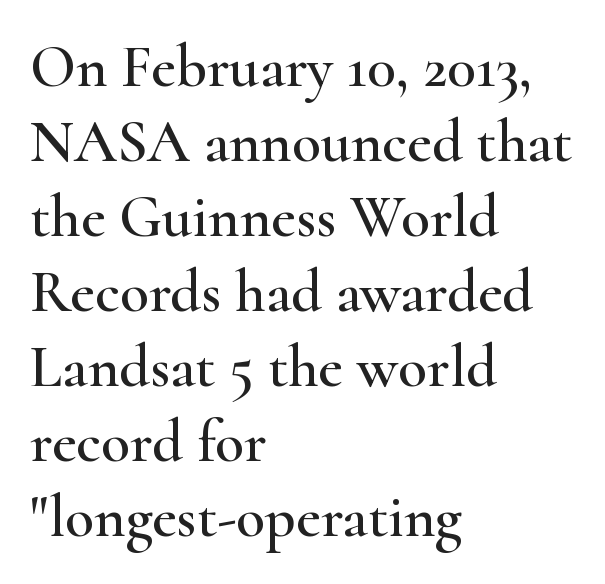
In terms of letterform style, serifs are clearly present. This is the regular roman posture of the typeface. The strip under each line holds only bare page. Which margin do the lines hug? The left one — the right edge is uneven. Standard letterfit; no display-style spreading of the glyphs.
